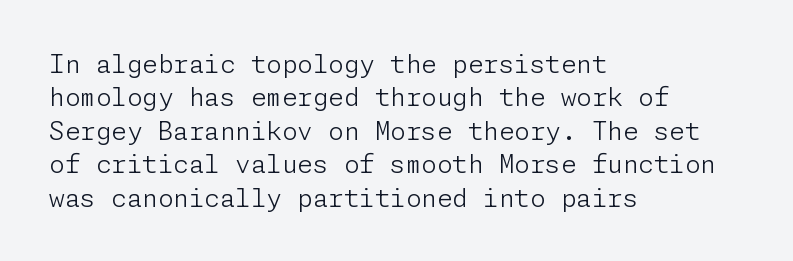
Notice how the stems are strictly vertical — no italics here. Clear beneath every line of the passage. Compared with typical paragraphs, the rows here are spaced about the same. The letters look calm and open, with moderate or lighter stems. Spacing between characters is what you'd get straight out of the box.
